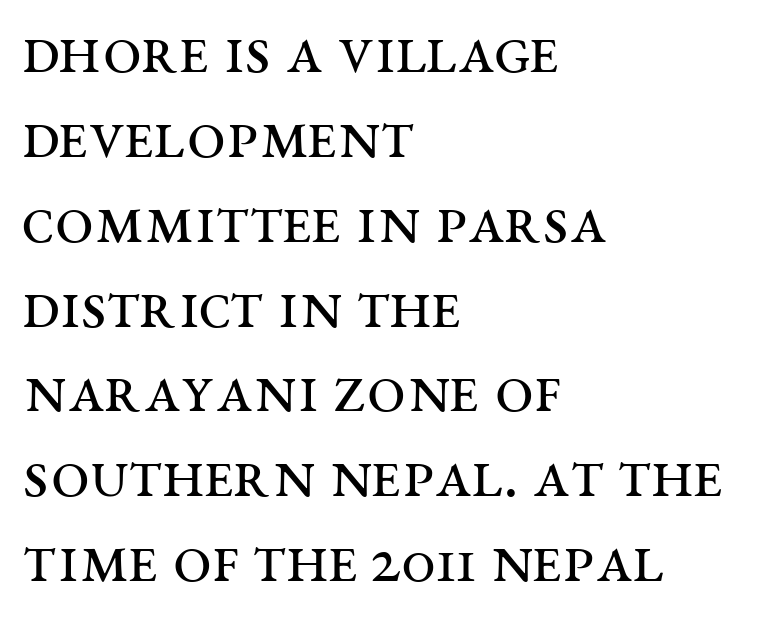
Compared with typical body copy, the letter spacing here is the same. Character widths vary here, with narrow letters taking less room than wide ones. Every row of glyphs begins at an identical x-position on the left. Bold? No — there's no thickening of the strokes.
